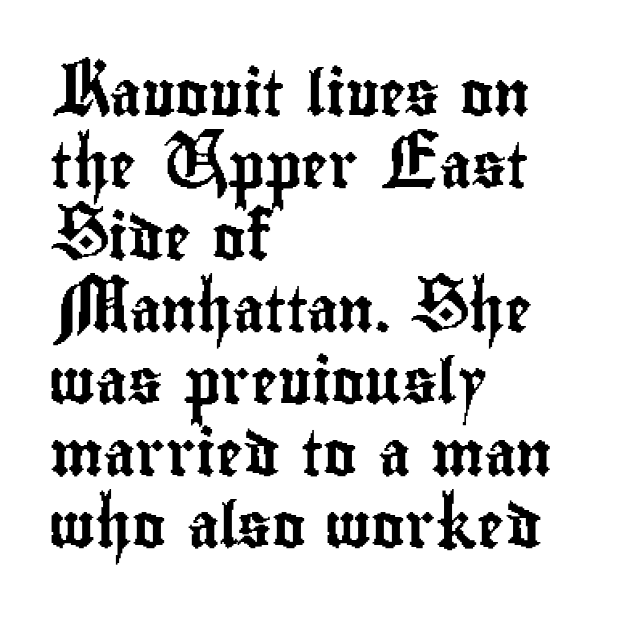
{"serif": "no", "italic": "no", "width": "condensed", "stroke_contrast": "low", "x_height": "small", "monospaced": "no", "underline": "no", "align": "left", "line_spacing": "normal", "line_spacing_ratio": 1.6, "letter_spacing": "normal", "letter_spacing_em": 0.0, "glyph_px": 45}
